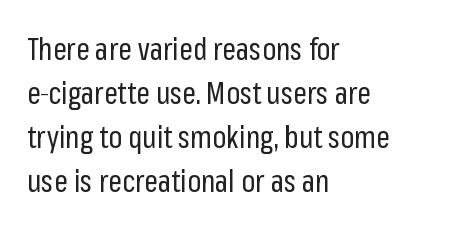
Notice how descenders clear the ascenders below comfortably — that's standard leading. Bare-footed words on every line. Posture: straight, roman, zero tilt. Every row of glyphs begins at an identical x-position on the left. You could not count columns in this text — the font is proportionally spaced. The letters sit at their default tracking, neither squeezed nor spread.
